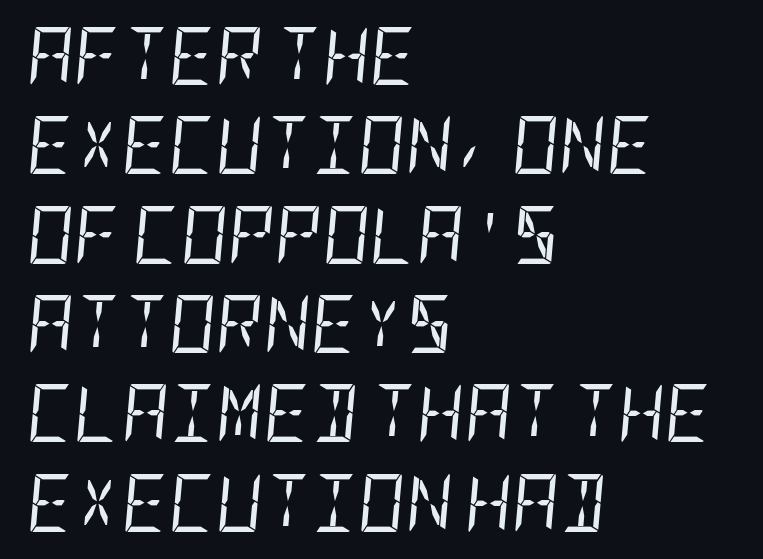
The image shows 58 px regular-weight, condensed type, italic (leaning right); set left-aligned, normal line spacing (1.54x), normal letter spacing, not underlined; low stroke contrast and a large x-height.
